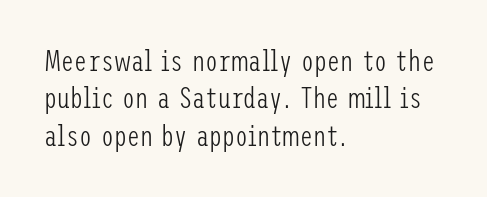
This block has exactly the height ordinary leading produces. Short note: letters normally spaced. Only glyphs here, with clear space below each row. Stroke terminals: plain, sans-serif. This rendering uses left alignment, leaving the right contour irregular. Rendered with straight, roman letterforms.
